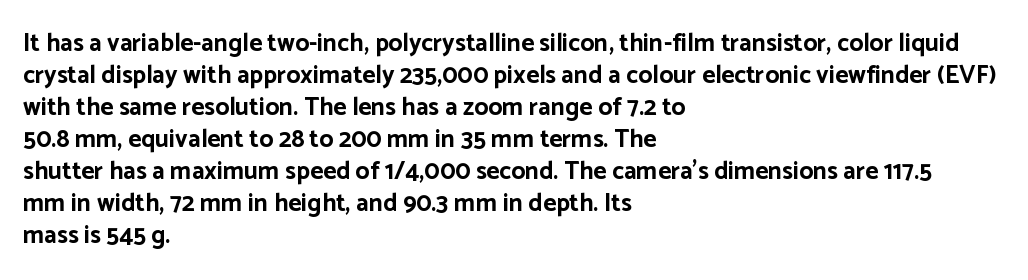
{"italic": "no", "bold": "yes", "underline": "no", "align": "left", "line_spacing": "normal", "line_spacing_ratio": 1.28, "letter_spacing": "normal", "letter_spacing_em": 0.0, "glyph_px": 25}
